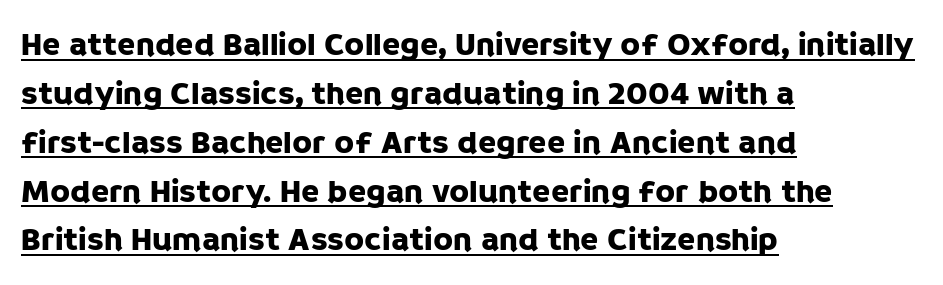
The image shows 33 px sans-serif type, upright; set left-aligned, normal line spacing (1.48x), normal letter spacing, underlined; low stroke contrast and a large x-height.
